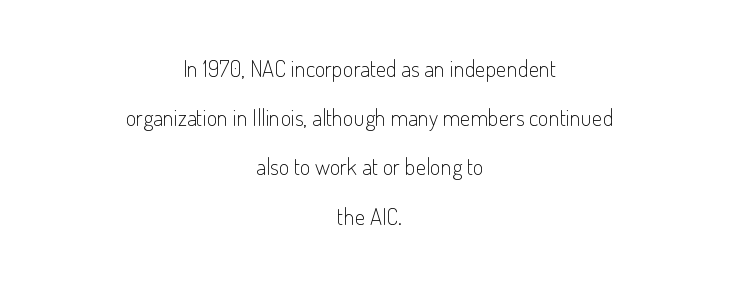
The image shows 23 px text type, upright; set centered, loose line spacing (2.14x), normal letter spacing, not underlined.
